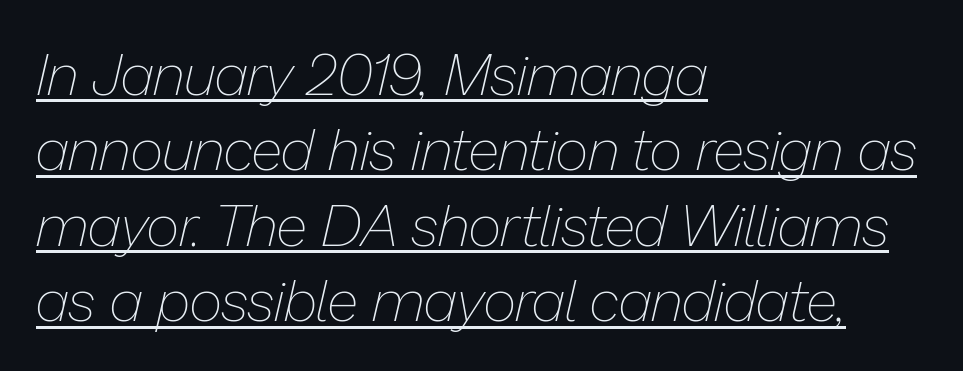
The image shows 58 px thin type, italic (leaning right); set left-aligned, normal line spacing (1.3x), normal letter spacing, underlined; low stroke contrast and a medium x-height.
